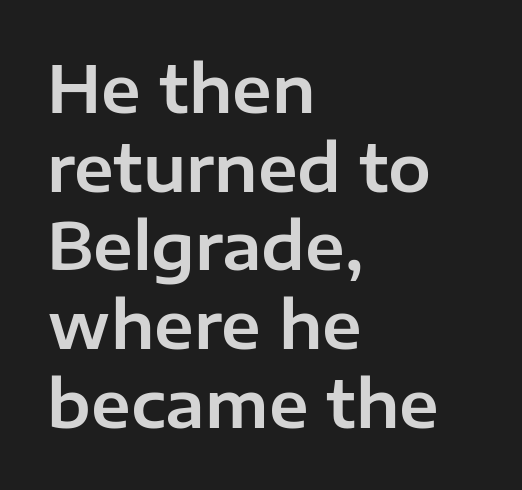
The text block is weighted toward the left margin, trailing off unevenly rightward. Note: no serifs on the glyphs. A typesetter would call this zero additional tracking. Just letters on the line, the space beneath them empty.
